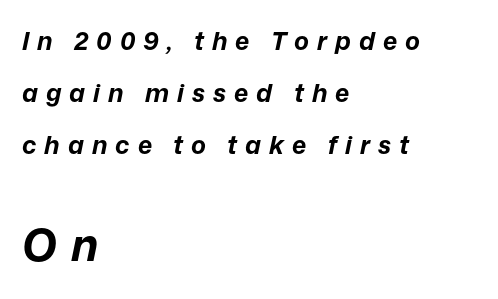
Q: Is the text bold? A: Yes.
Q: Is the text italic (slanted)? A: Yes, it leans right by about 12 degrees.
Q: Is the text underlined? A: No.
Q: How is the paragraph aligned? A: Left-aligned.
Q: Is the spacing between letters normal or unusually wide? A: Unusually wide.
Q: Is the spacing between lines tight, normal or loose? A: Loose.
Q: Which block of text is set in a larger size, the first (top) or the second (bottom)? A: The second (bottom) one.
Q: Width (condensed, normal, or wide)? A: Normal.
Q: Stroke contrast? A: Low.
Q: x-height? A: Medium.
Q: Monospaced? A: No.
